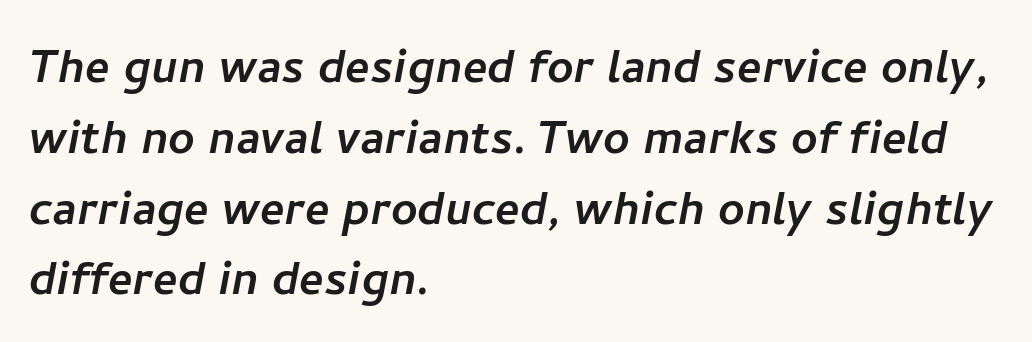
Q: Is the typeface a serif or a sans-serif typeface? A: Sans-serif.
Q: Is the text underlined? A: No.
Q: How is the paragraph aligned? A: Left-aligned.
Q: Is the spacing between letters normal or unusually wide? A: Normal.
Q: Width (condensed, normal, or wide)? A: Normal.
Q: Stroke contrast? A: Low.
Q: x-height? A: Medium.
Q: Monospaced? A: No.
